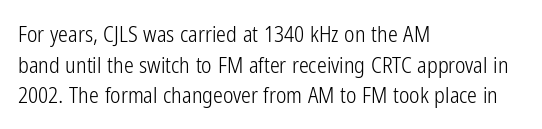
The image shows 22 px text type, upright; set left-aligned, normal line spacing (1.39x), normal letter spacing, not underlined.
